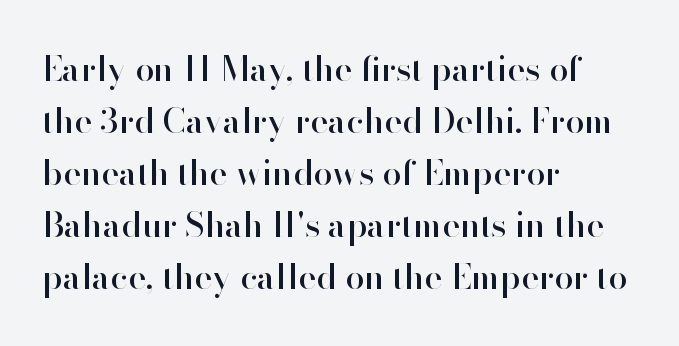
Q: Is the text italic (slanted)? A: No, it is upright.
Q: Is the typeface a serif or a sans-serif typeface? A: Sans-serif.
Q: Is the text underlined? A: No.
Q: How is the paragraph aligned? A: Left-aligned.
Q: Is the spacing between letters normal or unusually wide? A: Normal.
Q: Is the spacing between lines tight, normal or loose? A: Normal.
Q: Width (condensed, normal, or wide)? A: Normal.
Q: Stroke contrast? A: High.
Q: x-height? A: Small.
Q: Monospaced? A: No.
